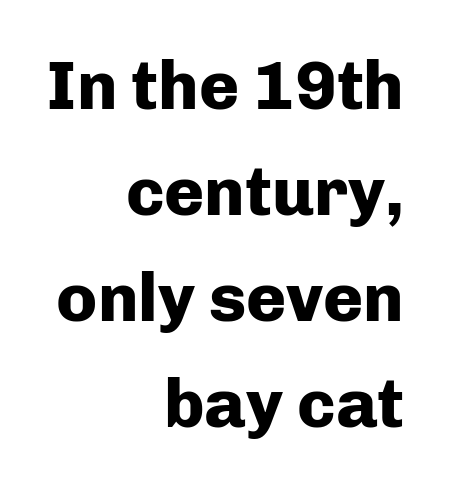
{"serif": "no", "italic": "no", "bold": "yes", "weight": "heavy", "width": "normal", "stroke_contrast": "low", "x_height": "medium", "monospaced": "no", "underline": "no", "align": "right", "line_spacing": "normal", "line_spacing_ratio": 1.56, "letter_spacing": "normal", "letter_spacing_em": 0.0, "glyph_px": 68}
